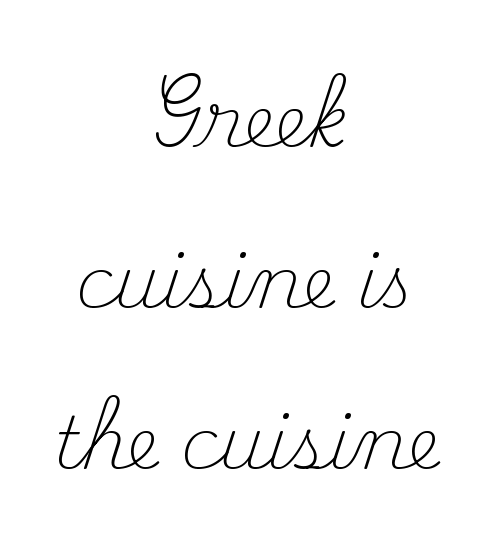
Q: Is the text bold? A: No.
Q: Is the text italic (slanted)? A: Yes.
Q: Is the typeface a serif or a sans-serif typeface? A: Serif.
Q: Is the text underlined? A: No.
Q: How is the paragraph aligned? A: Centered.
Q: Is the spacing between letters normal or unusually wide? A: Normal.
Q: Is the spacing between lines tight, normal or loose? A: Loose.
Q: Width (condensed, normal, or wide)? A: Normal.
Q: Stroke contrast? A: Medium.
Q: x-height? A: Small.
Q: Monospaced? A: No.
